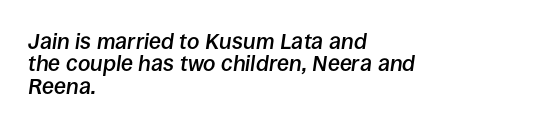
The image shows 22 px text type, italic (leaning right); set left-aligned, tight line spacing (1.02x), normal letter spacing, not underlined.
